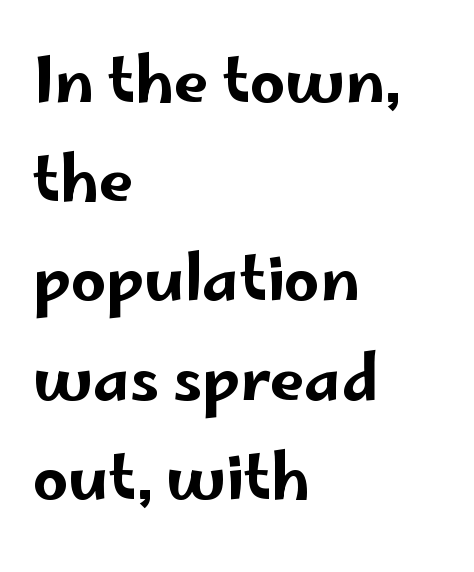
The image shows 62 px wide sans-serif type, upright; set left-aligned, normal line spacing (1.6x), normal letter spacing, not underlined; low stroke contrast and a small x-height.
